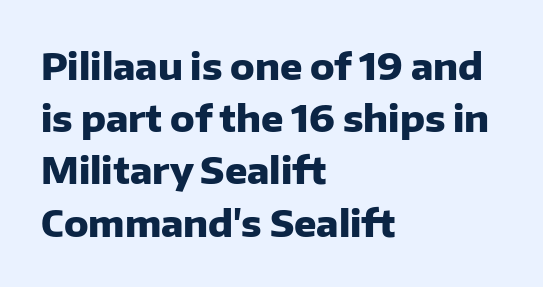
Q: Is the text bold? A: Yes.
Q: Is the text italic (slanted)? A: No, it is upright.
Q: Is the typeface a serif or a sans-serif typeface? A: Sans-serif.
Q: Is the text underlined? A: No.
Q: How is the paragraph aligned? A: Left-aligned.
Q: Is the spacing between letters normal or unusually wide? A: Normal.
Q: Is the spacing between lines tight, normal or loose? A: Normal.
Q: Width (condensed, normal, or wide)? A: Normal.
Q: Stroke contrast? A: Low.
Q: x-height? A: Medium.
Q: Monospaced? A: No.
